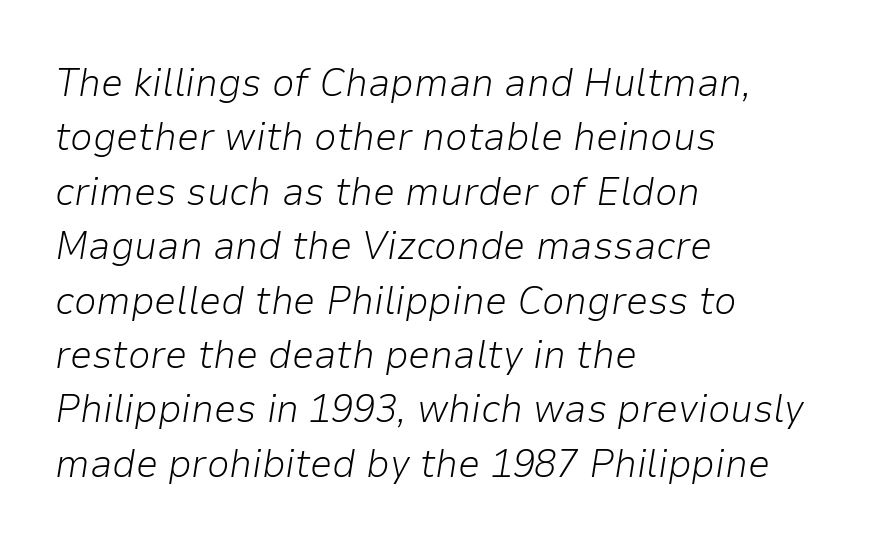
Proportional: the letters do not fall into vertical columns. Stroke mass is kept to a normal reading level or below. Quick note: underline off. Leftover space on each line is placed entirely after the last word.
